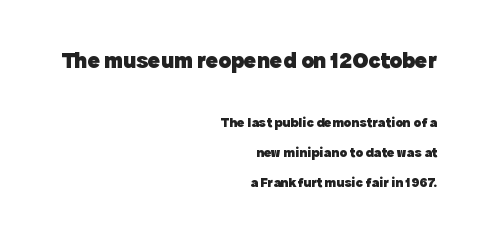
{"italic": "no", "bold": "yes", "underline": "no", "align": "right", "line_spacing": "loose", "line_spacing_ratio": 2.13, "letter_spacing": "normal", "letter_spacing_em": 0.0, "larger_block": "first", "size_ratio": 1.64, "glyph_px": 23}
